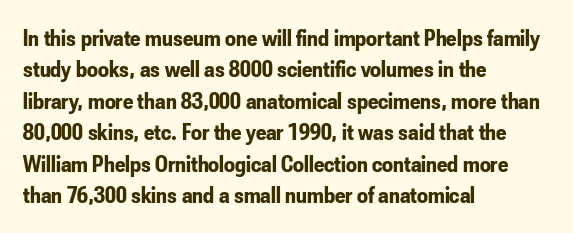
The image shows 24 px bold type, upright; set left-aligned, normal line spacing (1.31x), normal letter spacing, not underlined.
